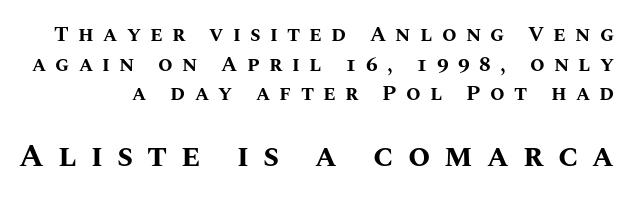
{"italic": "no", "bold": "yes", "weight": "bold", "width": "normal", "stroke_contrast": "medium", "x_height": "large", "monospaced": "no", "underline": "no", "line_spacing": "normal", "line_spacing_ratio": 1.41, "letter_spacing": "wide", "letter_spacing_em": 0.44, "larger_block": "second", "size_ratio": 1.52, "glyph_px": 32}
